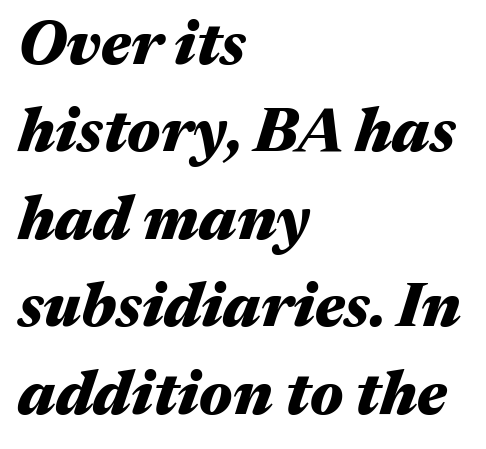
Q: Is the text bold? A: Yes.
Q: Is the text italic (slanted)? A: Yes, it leans right by about 17 degrees.
Q: Is the text underlined? A: No.
Q: How is the paragraph aligned? A: Left-aligned.
Q: Is the spacing between letters normal or unusually wide? A: Normal.
Q: Is the spacing between lines tight, normal or loose? A: Normal.
Q: Width (condensed, normal, or wide)? A: Wide.
Q: Stroke contrast? A: Medium.
Q: x-height? A: Medium.
Q: Monospaced? A: No.
